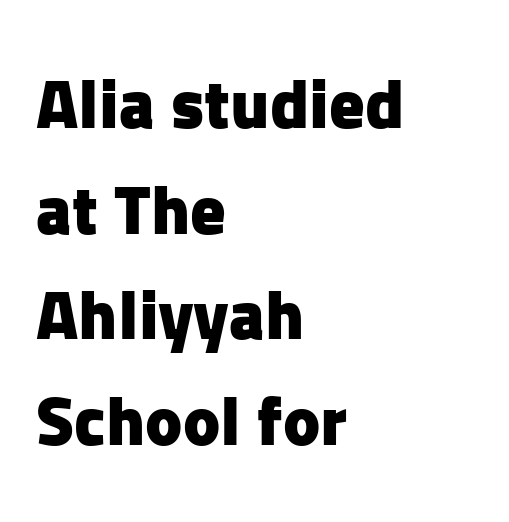
Q: Is the text bold? A: Yes.
Q: Is the text italic (slanted)? A: No, it is upright.
Q: Is the typeface a serif or a sans-serif typeface? A: Sans-serif.
Q: Is the text underlined? A: No.
Q: How is the paragraph aligned? A: Left-aligned.
Q: Is the spacing between letters normal or unusually wide? A: Normal.
Q: Is the spacing between lines tight, normal or loose? A: Normal.
Q: Width (condensed, normal, or wide)? A: Normal.
Q: Stroke contrast? A: Low.
Q: x-height? A: Medium.
Q: Monospaced? A: No.
